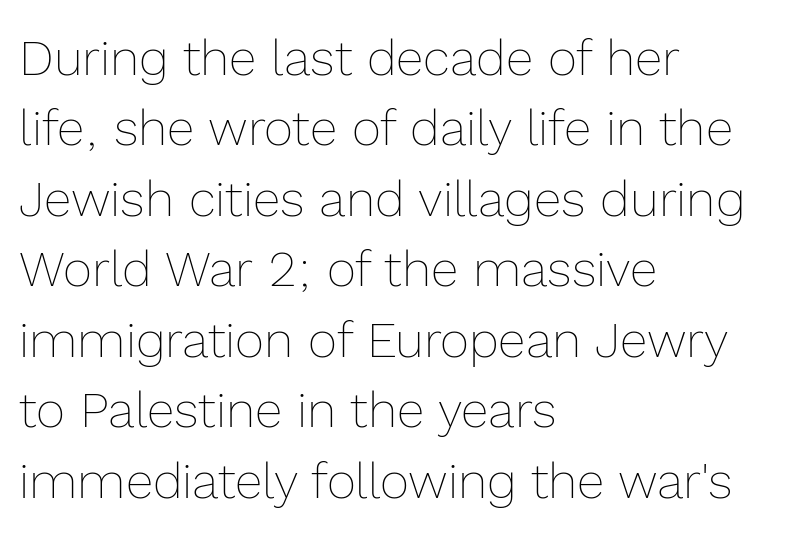
A typesetter would call this zero additional tracking. No italicization has been applied; the sample stays upright. The weight would be labelled regular, book, light, or lighter still. The designer left line spacing at the default. Varying glyph widths throughout — classic text-font behaviour.
